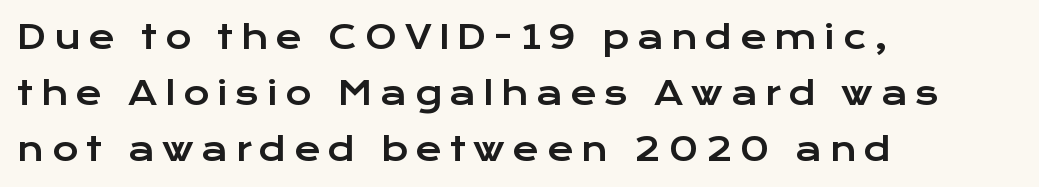
{"serif": "no", "italic": "no", "width": "wide", "stroke_contrast": "low", "x_height": "medium", "monospaced": "no", "underline": "no", "align": "left", "line_spacing_ratio": 1.75, "letter_spacing": "wide", "letter_spacing_em": 0.24, "glyph_px": 32}
